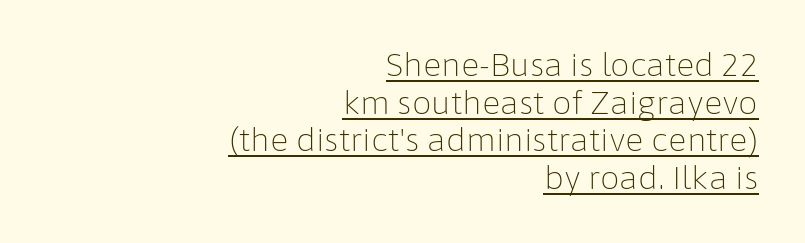
Letters have the restrained weight of plain body copy at most. Does extra space separate the letters? No, they use regular spacing. Beneath each row of characters lies a ruled line. Nope, not italic — everything's standing straight.
